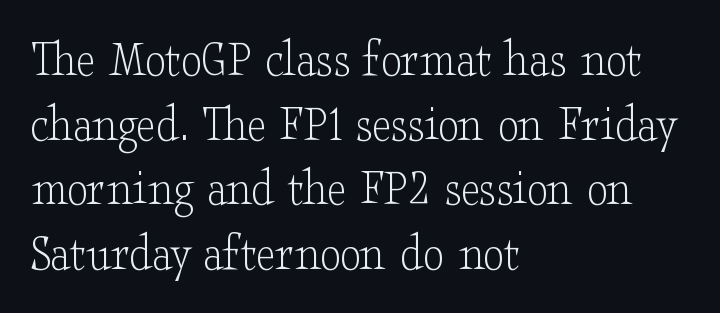
The image shows 53 px light, wide serif type, upright; set left-aligned, line spacing 1.22x, normal letter spacing, not underlined; low stroke contrast and a small x-height.
